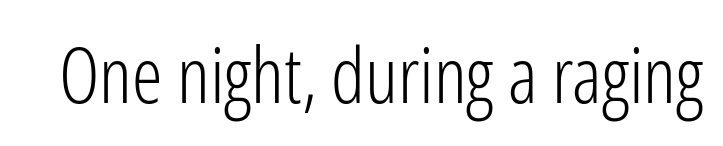
Q: Is the text bold? A: No.
Q: Is the text italic (slanted)? A: No, it is upright.
Q: Is the typeface a serif or a sans-serif typeface? A: Sans-serif.
Q: Is the text underlined? A: No.
Q: Is the spacing between letters normal or unusually wide? A: Normal.
Q: Width (condensed, normal, or wide)? A: Condensed.
Q: Stroke contrast? A: Low.
Q: x-height? A: Medium.
Q: Monospaced? A: No.
